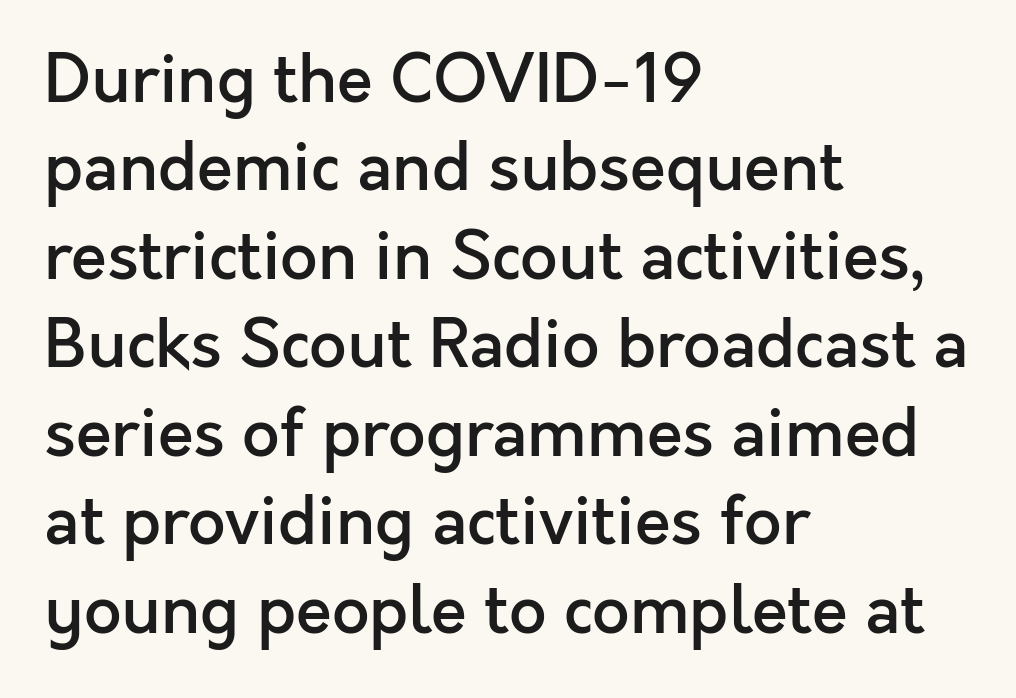
The image shows 66 px semibold sans-serif type, upright; set left-aligned, normal line spacing (1.34x), normal letter spacing, not underlined; a medium x-height.
